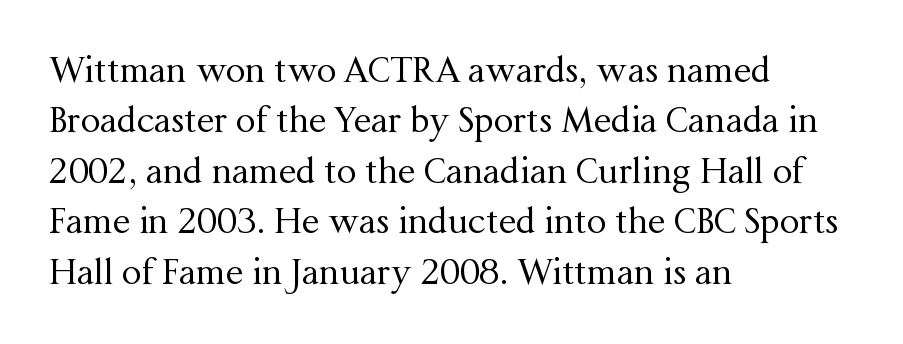
Is the block centered? No — it sits flush against the left margin. Between one letter and the next there's only the usual sliver of space. Compared with typical paragraphs, the rows here are spaced about the same. The cut favours lightness, reaching ordinary text weight at its darkest. A typesetter would call this proportional, since set widths differ per character. Underlining? Definitely not there.
